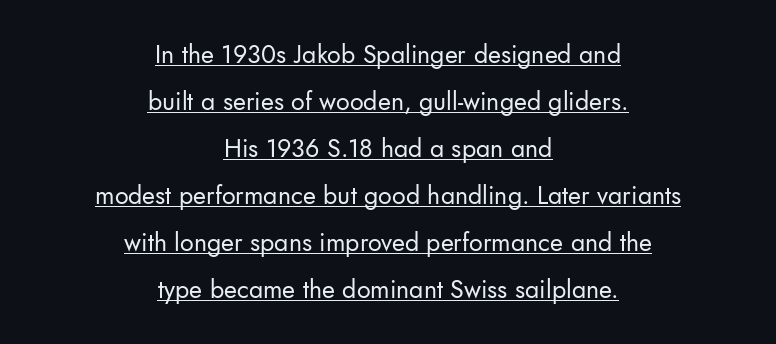
Q: Is the text bold? A: No.
Q: Is the text italic (slanted)? A: No, it is upright.
Q: Is the text underlined? A: Yes.
Q: How is the paragraph aligned? A: Centered.
Q: Is the spacing between letters normal or unusually wide? A: Normal.
